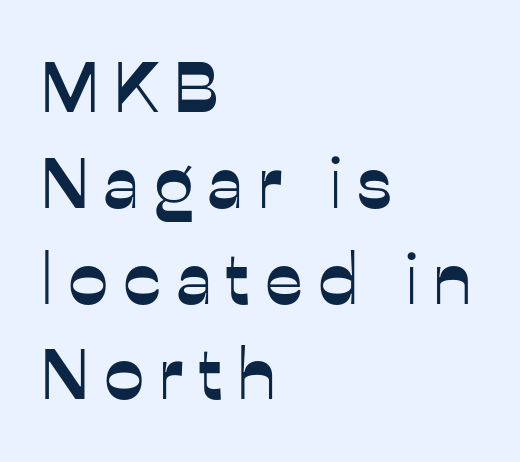
Q: Is the text italic (slanted)? A: No, it is upright.
Q: Is the typeface a serif or a sans-serif typeface? A: Sans-serif.
Q: Is the text underlined? A: No.
Q: How is the paragraph aligned? A: Left-aligned.
Q: Is the spacing between letters normal or unusually wide? A: Unusually wide.
Q: Is the spacing between lines tight, normal or loose? A: Normal.
Q: Width (condensed, normal, or wide)? A: Normal.
Q: Stroke contrast? A: Low.
Q: x-height? A: Medium.
Q: Monospaced? A: No.
